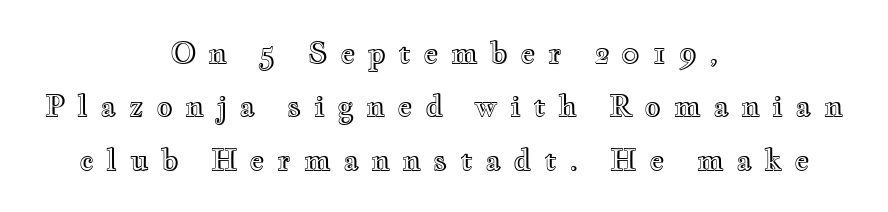
The image shows 29 px wide type, upright; set centered, line spacing 1.84x, unusually wide letter spacing (+0.42 em), not underlined; a small x-height.
